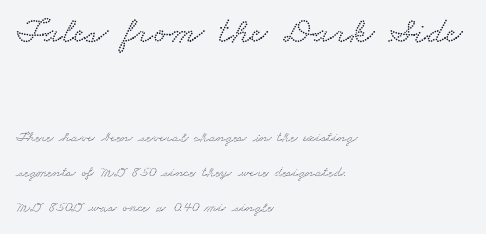
Reading down the block, your eye returns to a fixed left position each line. The space beneath each line is pristine and unruled. Note: serifs present on the glyphs. Note the varied advance widths — an 'i' is clearly narrower than an 'm'. Whoever set this chose breathing room over compactness in the vertical rhythm. The rendering shrinks the type as you move from the upper chunk to the lower.
